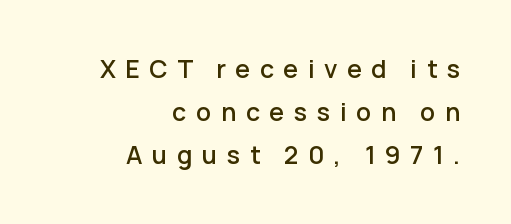
Q: Is the text italic (slanted)? A: No, it is upright.
Q: Is the text underlined? A: No.
Q: How is the paragraph aligned? A: Right-aligned.
Q: Is the spacing between letters normal or unusually wide? A: Unusually wide.
